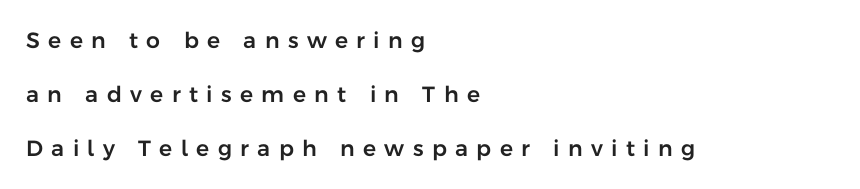
Q: Is the text italic (slanted)? A: No, it is upright.
Q: Is the text underlined? A: No.
Q: How is the paragraph aligned? A: Left-aligned.
Q: Is the spacing between letters normal or unusually wide? A: Unusually wide.
Q: Is the spacing between lines tight, normal or loose? A: Loose.
